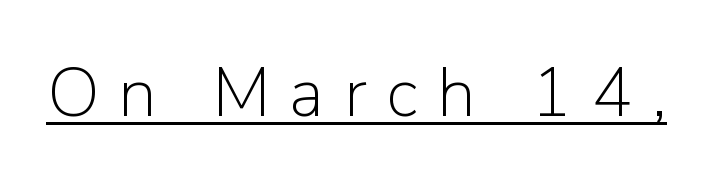
{"serif": "no", "italic": "no", "bold": "no", "weight": "light", "width": "normal", "stroke_contrast": "low", "x_height": "medium", "monospaced": "no", "underline": "yes", "letter_spacing": "wide", "letter_spacing_em": 0.28, "glyph_px": 69}
